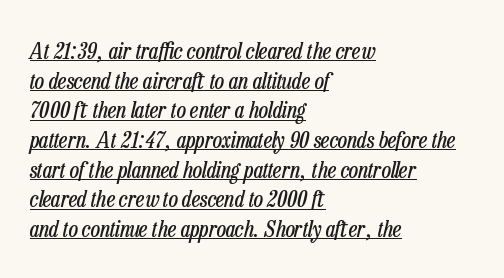
The image shows 23 px text type, italic (leaning right); set left-aligned, normal line spacing (1.29x), normal letter spacing, underlined.
